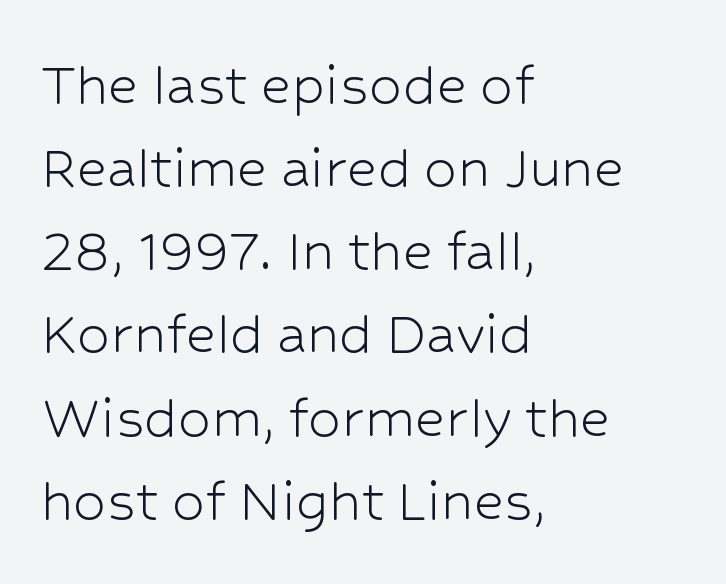
Default kerning and tracking; the words read as compact shapes. Caption: face not bold, strokes unweighted. Proportional: the letters do not fall into vertical columns. Regular leading. Left-aligned paragraph, ragged on the right. The passage shown is not underscored anywhere.
